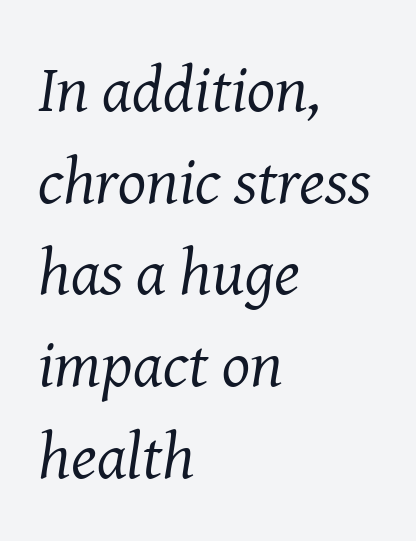
{"serif": "yes", "italic": "yes", "lean": "right", "slant_degrees": 8, "bold": "no", "weight": "regular", "width": "normal", "stroke_contrast": "medium", "x_height": "medium", "monospaced": "no", "underline": "no", "align": "left", "line_spacing": "normal", "line_spacing_ratio": 1.39, "letter_spacing": "normal", "letter_spacing_em": 0.0, "glyph_px": 66}
